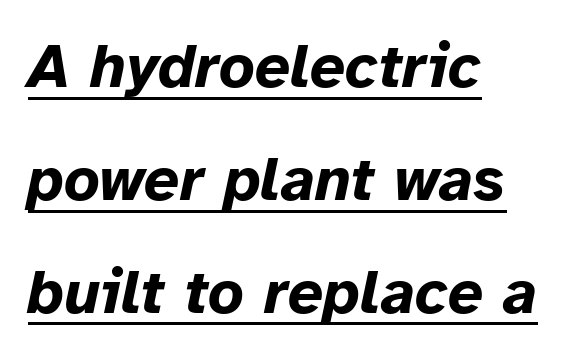
The rendering keeps characters at their native spacing. The passage shown is typed in a proportional face where columns would drift. Would a proofreader flag this as italicized? Yes. A typographer would call this underscored text.
